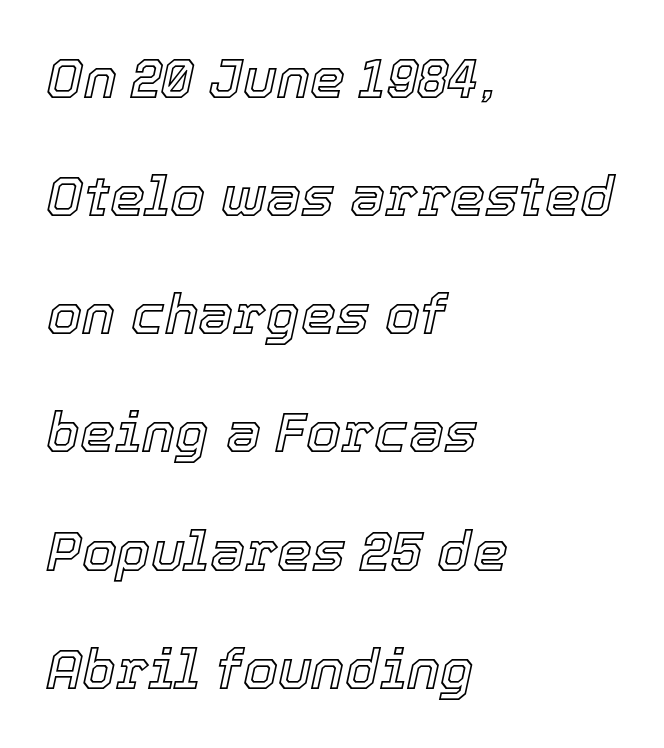
{"italic": "yes", "lean": "right", "slant_degrees": 12, "width": "normal", "x_height": "medium", "monospaced": "no", "underline": "no", "align": "left", "line_spacing": "loose", "line_spacing_ratio": 2.11, "letter_spacing": "normal", "letter_spacing_em": 0.0, "glyph_px": 56}
